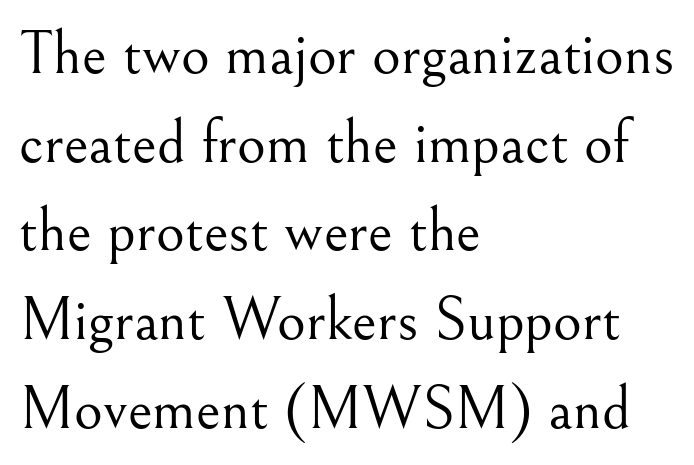
This block has exactly the height ordinary leading produces. The cut favours lightness, reaching ordinary text weight at its darkest. Just letters on the line, the space beneath them empty. Varying glyph widths throughout — classic text-font behaviour.
